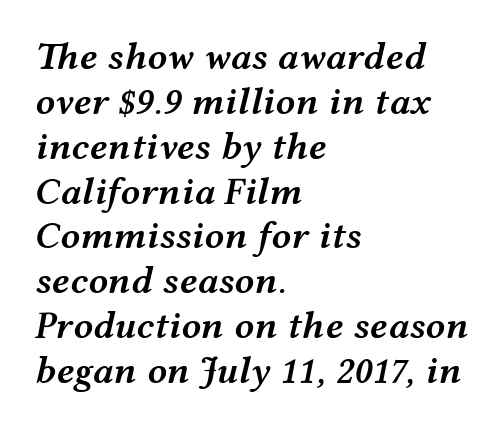
The image shows 39 px semibold, wide type, italic (leaning right); set left-aligned, tight line spacing (1.15x), normal letter spacing, not underlined; medium stroke contrast and a medium x-height.
